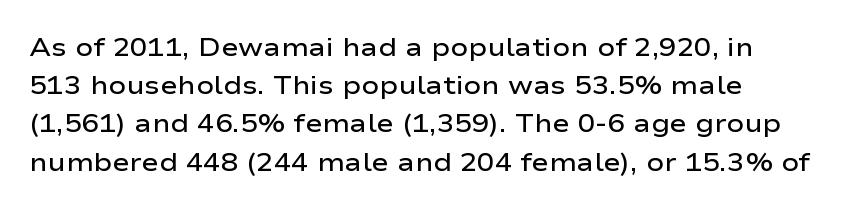
{"italic": "no", "bold": "semi", "underline": "no", "line_spacing": "normal", "line_spacing_ratio": 1.47, "letter_spacing": "normal", "letter_spacing_em": 0.0, "glyph_px": 26}
